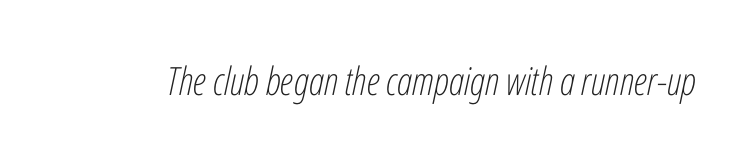
Underlining? Definitely not there. A typesetter would mark this as italic. These lines are rendered in a variable-pitch font. Between one letter and the next there's only the usual sliver of space.
